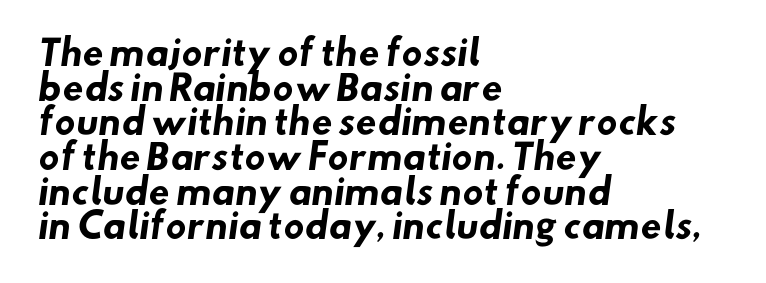
{"serif": "no", "bold": "yes", "weight": "heavy", "width": "normal", "stroke_contrast": "low", "x_height": "small", "monospaced": "no", "underline": "no", "align": "left", "line_spacing": "tight", "line_spacing_ratio": 1.02, "letter_spacing": "normal", "letter_spacing_em": 0.0, "glyph_px": 34}
